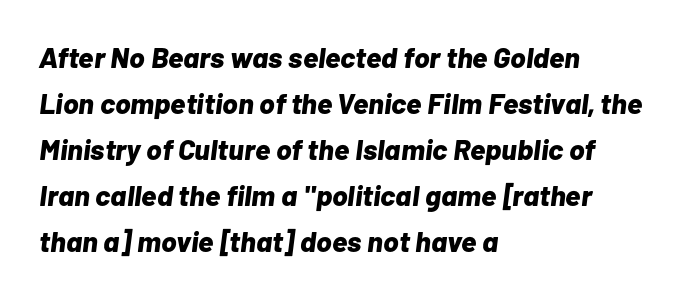
Observe the ordinary spacing: letters are neighbours, not strangers. This is heavy type, rendered in bold. Alignment: flush left. An italicized treatment has been applied to the whole sample. What's the leading like? Ordinary, nothing unusual.
